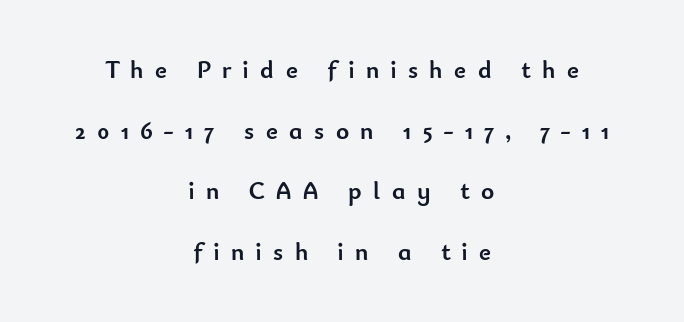
{"italic": "no", "bold": "yes", "underline": "no", "align": "center", "line_spacing": "loose", "line_spacing_ratio": 2.43, "letter_spacing": "wide", "letter_spacing_em": 0.46, "glyph_px": 25}
